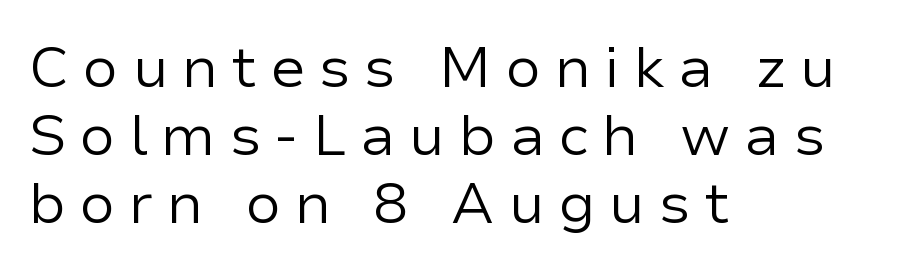
Q: Is the text bold? A: No.
Q: Is the text italic (slanted)? A: No, it is upright.
Q: Is the typeface a serif or a sans-serif typeface? A: Sans-serif.
Q: Is the text underlined? A: No.
Q: How is the paragraph aligned? A: Left-aligned.
Q: Is the spacing between letters normal or unusually wide? A: Unusually wide.
Q: Width (condensed, normal, or wide)? A: Normal.
Q: Stroke contrast? A: Low.
Q: x-height? A: Medium.
Q: Monospaced? A: No.
